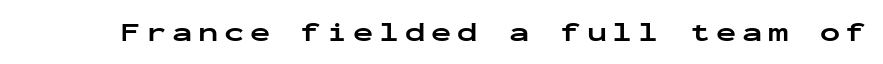
The image shows 27 px bold type, upright; set unusually wide letter spacing (+0.21 em), not underlined.
